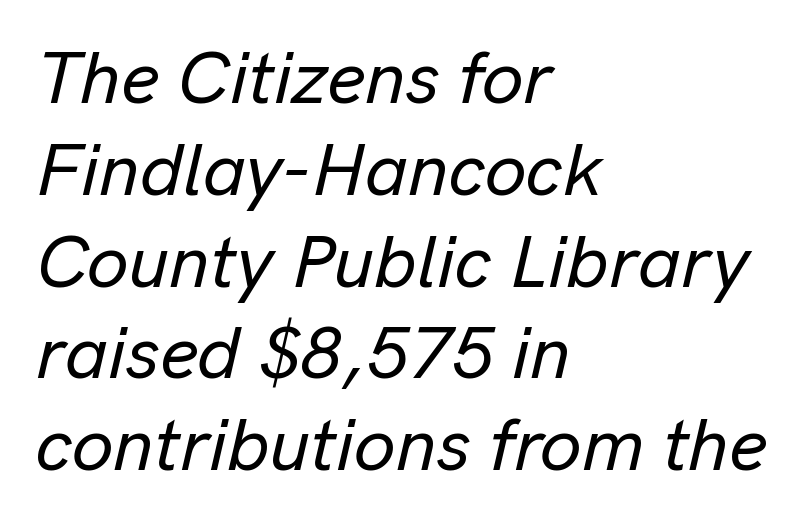
The image shows 74 px text type, italic (leaning right); set left-aligned, line spacing 1.24x, normal letter spacing, not underlined; low stroke contrast and a medium x-height.
